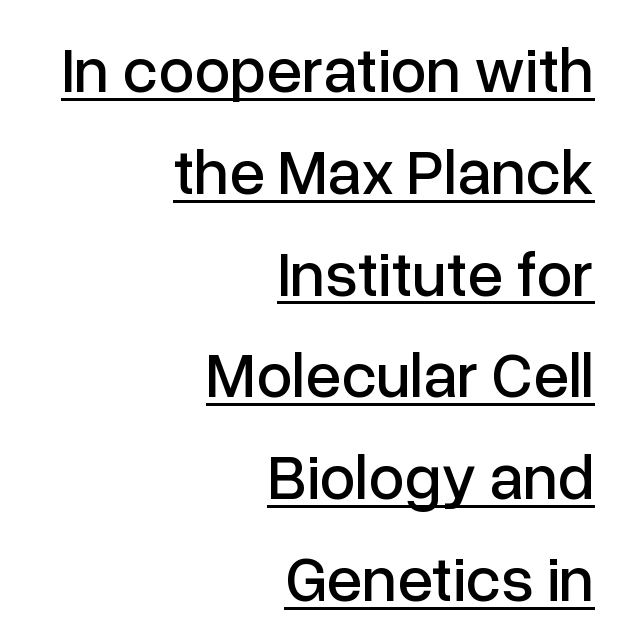
The image shows 64 px sans-serif type, upright; set right-aligned, normal line spacing (1.59x), normal letter spacing, underlined; low stroke contrast and a medium x-height.
